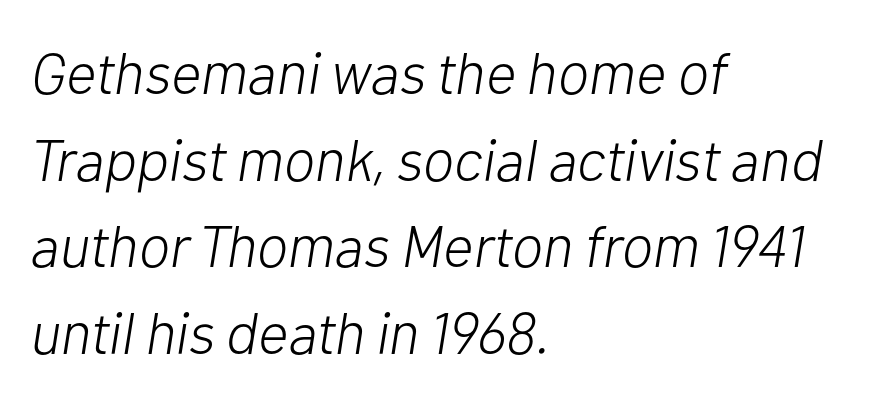
The image shows 59 px light type, italic (leaning right); set left-aligned, normal line spacing (1.47x), normal letter spacing, not underlined; low stroke contrast and a medium x-height.
